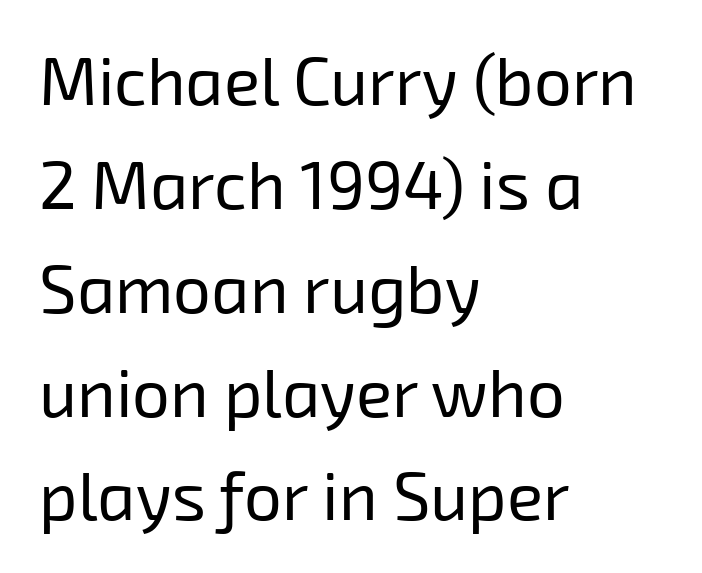
Q: Is the text bold? A: No.
Q: Is the typeface a serif or a sans-serif typeface? A: Sans-serif.
Q: Is the text underlined? A: No.
Q: How is the paragraph aligned? A: Left-aligned.
Q: Is the spacing between letters normal or unusually wide? A: Normal.
Q: Is the spacing between lines tight, normal or loose? A: Normal.
Q: Width (condensed, normal, or wide)? A: Normal.
Q: Stroke contrast? A: Low.
Q: x-height? A: Medium.
Q: Monospaced? A: No.
